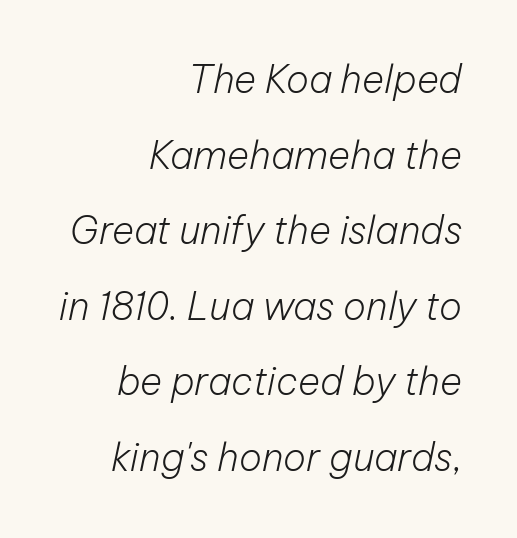
Q: Is the text bold? A: No.
Q: Is the text italic (slanted)? A: Yes, it leans right by about 12 degrees.
Q: Is the text underlined? A: No.
Q: How is the paragraph aligned? A: Right-aligned.
Q: Is the spacing between letters normal or unusually wide? A: Normal.
Q: Is the spacing between lines tight, normal or loose? A: Loose.
Q: Width (condensed, normal, or wide)? A: Normal.
Q: Stroke contrast? A: Low.
Q: x-height? A: Medium.
Q: Monospaced? A: No.
